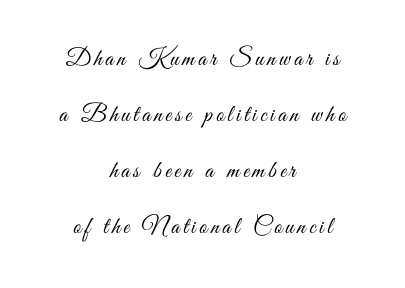
The image shows 24 px text type; set centered, loose line spacing (2.34x), not underlined.
